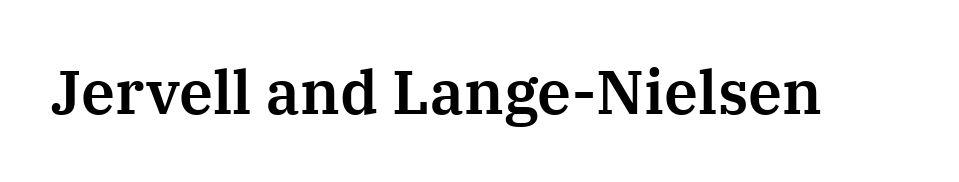
{"serif": "yes", "italic": "no", "width": "normal", "stroke_contrast": "medium", "x_height": "medium", "monospaced": "no", "underline": "no", "letter_spacing": "normal", "letter_spacing_em": 0.0, "glyph_px": 61}
